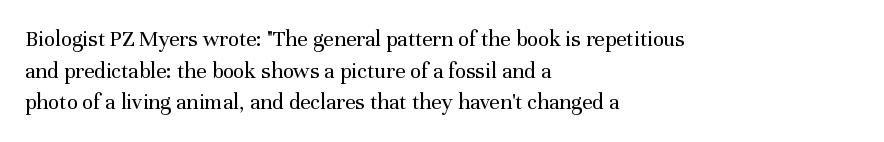
{"italic": "no", "bold": "no", "underline": "no", "align": "left", "line_spacing": "normal", "line_spacing_ratio": 1.38, "letter_spacing": "normal", "letter_spacing_em": 0.0, "glyph_px": 23}
